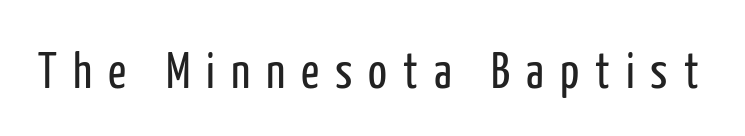
Each letter's strokes conclude bluntly, with no projecting serifs. Between one letter and the next there's a generous, obvious gap. The passage shown is typed in a proportional face where columns would drift. A typesetter would mark this as roman, not italic. Has an underline been added? It has not. The font is comparable to plain body text, perhaps lighter.
